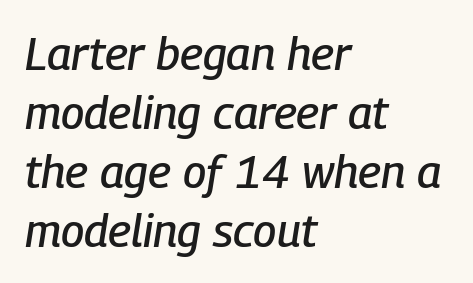
Q: Is the text italic (slanted)? A: Yes, it leans right by about 9 degrees.
Q: Is the text underlined? A: No.
Q: How is the paragraph aligned? A: Left-aligned.
Q: Is the spacing between letters normal or unusually wide? A: Normal.
Q: Is the spacing between lines tight, normal or loose? A: Normal.
Q: Width (condensed, normal, or wide)? A: Condensed.
Q: Stroke contrast? A: Low.
Q: x-height? A: Medium.
Q: Monospaced? A: No.
